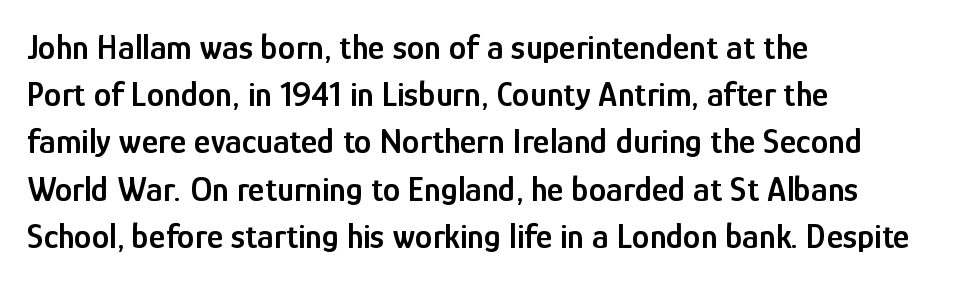
The image shows 35 px semibold, condensed sans-serif type, upright; set left-aligned, normal line spacing (1.35x), normal letter spacing, not underlined; low stroke contrast and a medium x-height.
